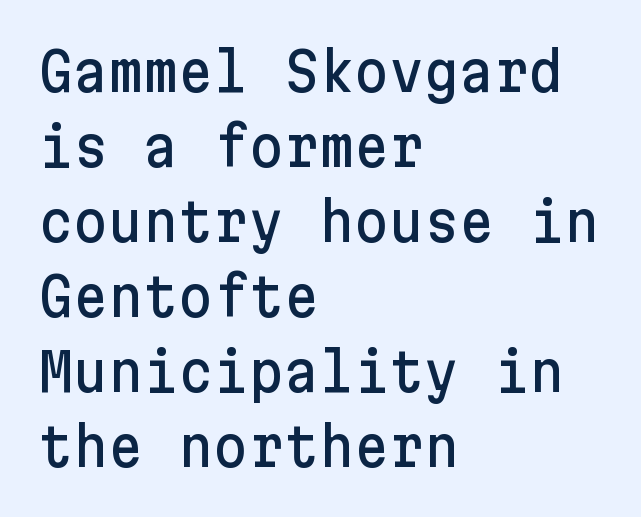
Q: Is the text italic (slanted)? A: No, it is upright.
Q: Is the typeface a serif or a sans-serif typeface? A: Sans-serif.
Q: Is the text underlined? A: No.
Q: How is the paragraph aligned? A: Left-aligned.
Q: Is the spacing between letters normal or unusually wide? A: Normal.
Q: Is the spacing between lines tight, normal or loose? A: Normal.
Q: Width (condensed, normal, or wide)? A: Normal.
Q: Stroke contrast? A: Low.
Q: x-height? A: Medium.
